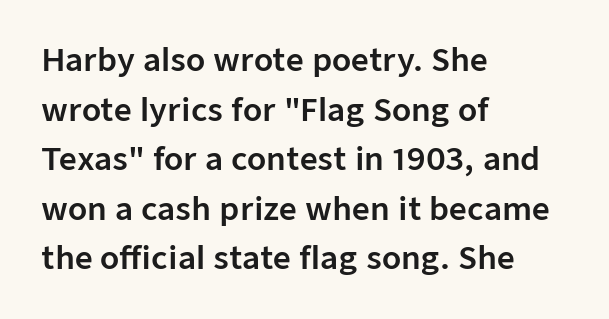
The image shows 31 px sans-serif type, upright; set left-aligned, normal line spacing (1.6x), normal letter spacing, not underlined; low stroke contrast and a medium x-height.
